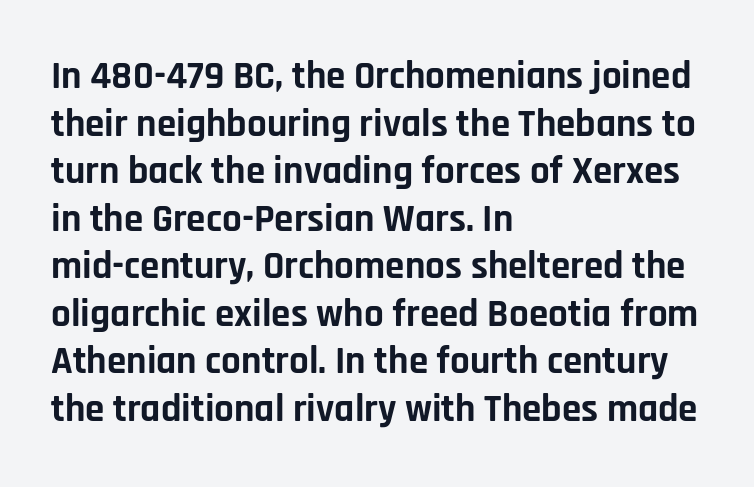
Words appear dense and cohesive because spacing is normal. Leftover space on each line is placed entirely after the last word. The area under the type is left untouched. Set as a true bold cut, around the 700 mark. Regarding serifs, this sample does without them.
